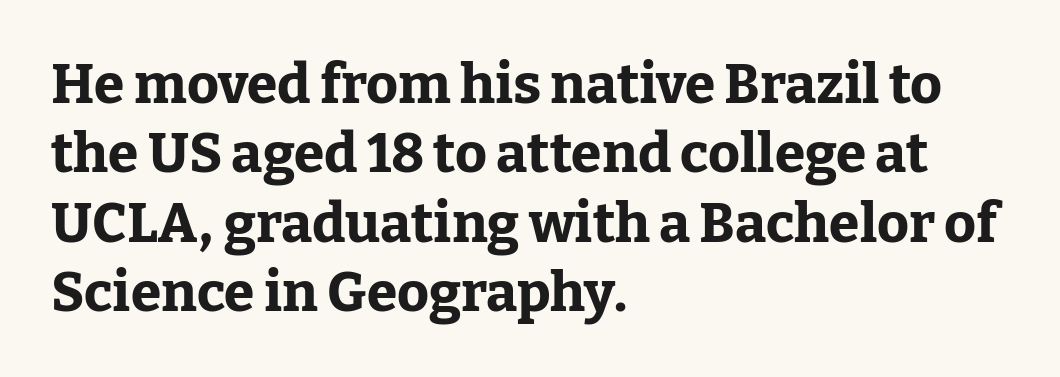
Q: Is the text bold? A: Yes.
Q: Is the text italic (slanted)? A: No, it is upright.
Q: Is the typeface a serif or a sans-serif typeface? A: Serif.
Q: Is the text underlined? A: No.
Q: How is the paragraph aligned? A: Left-aligned.
Q: Is the spacing between letters normal or unusually wide? A: Normal.
Q: Is the spacing between lines tight, normal or loose? A: Normal.
Q: Width (condensed, normal, or wide)? A: Normal.
Q: Stroke contrast? A: Low.
Q: x-height? A: Medium.
Q: Monospaced? A: No.
